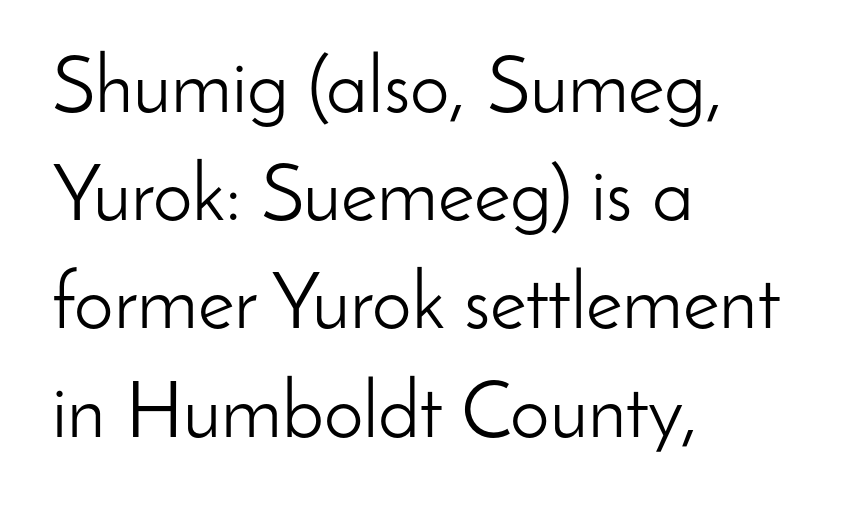
Casual observation: everything's shoved over to the left. Tracking value appears to be zero — textbook default spacing. I'd call this a sans setting — the letters go barefoot. The designer left line spacing at the default.
